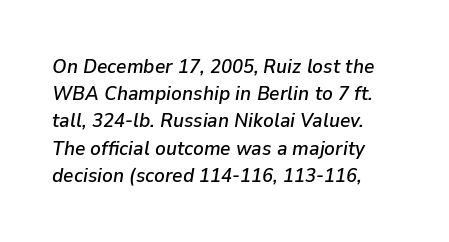
Nobody touched the tracking dial on this one. Notice how descenders clear the ascenders below comfortably — that's standard leading. Nobody drew a line under any word here. These lines are set flush left with a ragged right edge.
